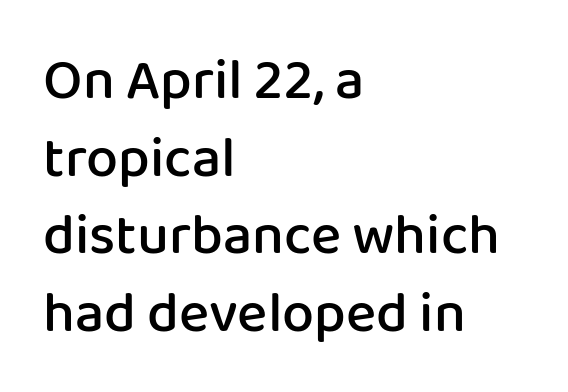
{"serif": "no", "italic": "no", "bold": "semi", "weight": "semibold", "width": "normal", "stroke_contrast": "low", "x_height": "medium", "monospaced": "no", "underline": "no", "align": "left", "line_spacing": "normal", "line_spacing_ratio": 1.36, "letter_spacing": "normal", "letter_spacing_em": 0.0, "glyph_px": 57}
